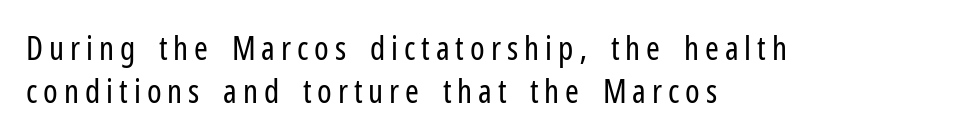
{"serif": "no", "italic": "no", "bold": "no", "weight": "regular", "width": "condensed", "stroke_contrast": "low", "x_height": "medium", "monospaced": "no", "underline": "no", "align": "left", "line_spacing": "normal", "line_spacing_ratio": 1.3, "glyph_px": 33}
